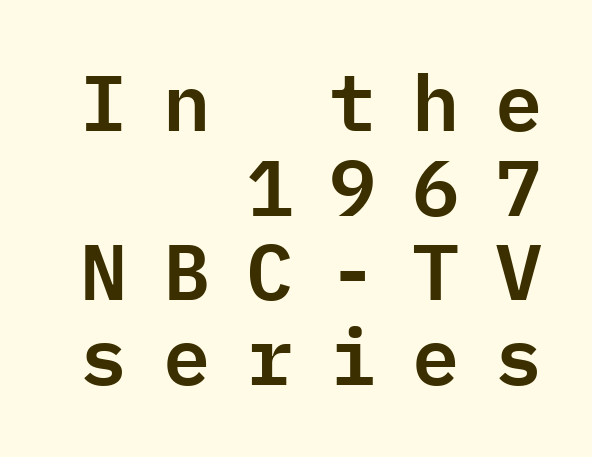
The image shows 79 px sans-serif type, upright, monospaced; set right-aligned, tight line spacing (1.07x), unusually wide letter spacing (+0.45 em), not underlined; low stroke contrast and a medium x-height.
